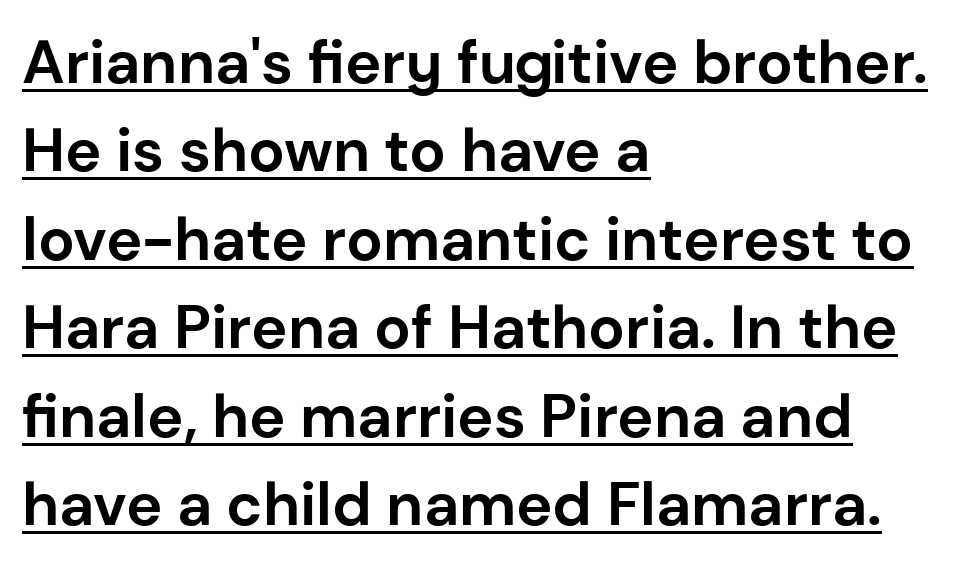
The image shows 61 px bold sans-serif type, upright; set left-aligned, normal line spacing (1.45x), normal letter spacing, underlined; low stroke contrast and a medium x-height.
